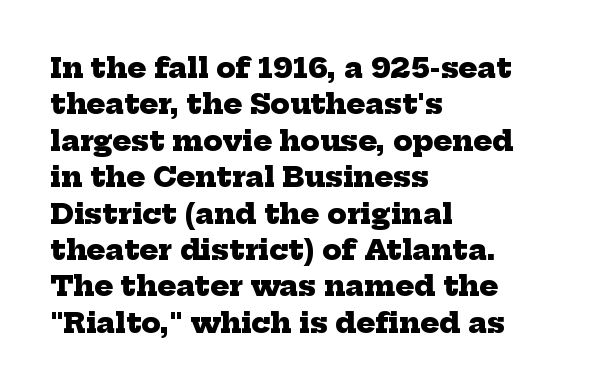
Q: Is the text bold? A: Yes.
Q: Is the typeface a serif or a sans-serif typeface? A: Serif.
Q: Is the text underlined? A: No.
Q: How is the paragraph aligned? A: Left-aligned.
Q: Is the spacing between letters normal or unusually wide? A: Normal.
Q: Is the spacing between lines tight, normal or loose? A: Normal.
Q: Width (condensed, normal, or wide)? A: Normal.
Q: Stroke contrast? A: Low.
Q: x-height? A: Medium.
Q: Monospaced? A: No.
